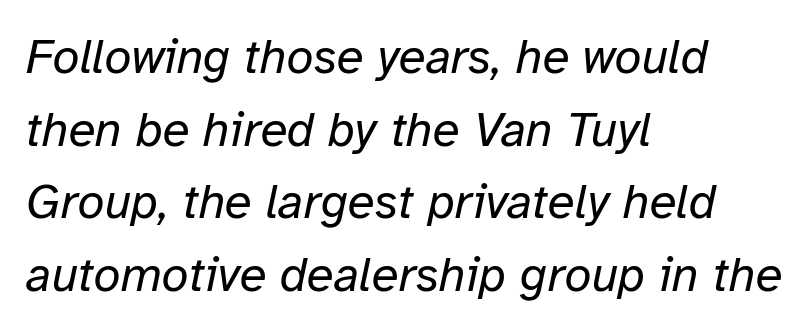
Descenders hang freely into open space. Teacher's note: observe the even left margin — that is flush-left alignment. Think of a printed novel: that variable character pitch is what you see here. This sample uses an oblique cut, with every glyph tilted off the vertical. Bold? No — there's no thickening of the strokes.
